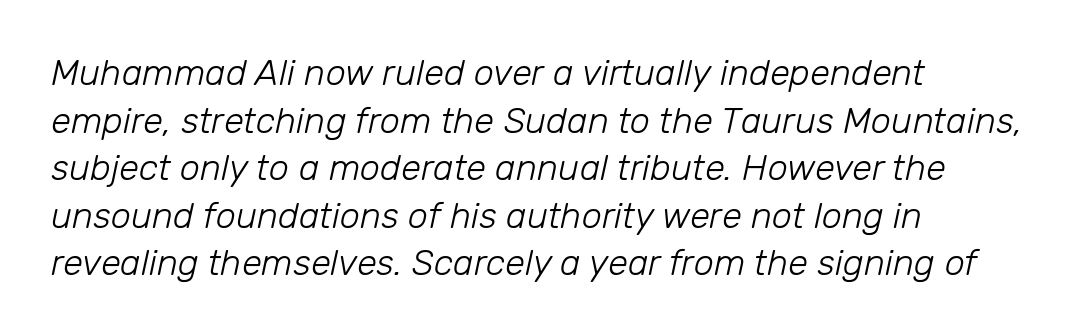
Q: Is the text bold? A: No.
Q: Is the text italic (slanted)? A: Yes, it leans right by about 12 degrees.
Q: Is the text underlined? A: No.
Q: How is the paragraph aligned? A: Left-aligned.
Q: Is the spacing between letters normal or unusually wide? A: Normal.
Q: Is the spacing between lines tight, normal or loose? A: Normal.
Q: Width (condensed, normal, or wide)? A: Normal.
Q: Stroke contrast? A: Low.
Q: x-height? A: Medium.
Q: Monospaced? A: No.
